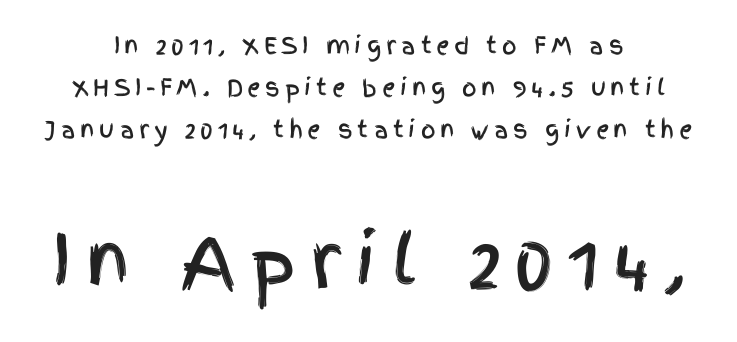
{"serif": "no", "italic": "no", "width": "condensed", "x_height": "large", "monospaced": "no", "underline": "no", "line_spacing_ratio": 1.82, "letter_spacing": "wide", "letter_spacing_em": 0.2, "larger_block": "second", "size_ratio": 3.04, "glyph_px": 70}
